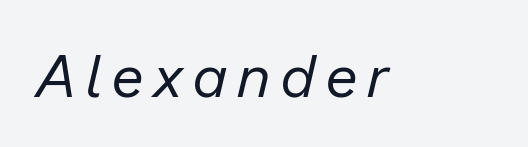
{"italic": "yes", "lean": "right", "slant_degrees": 13, "bold": "no", "weight": "regular", "width": "normal", "stroke_contrast": "low", "x_height": "medium", "monospaced": "no", "underline": "no", "glyph_px": 59}
